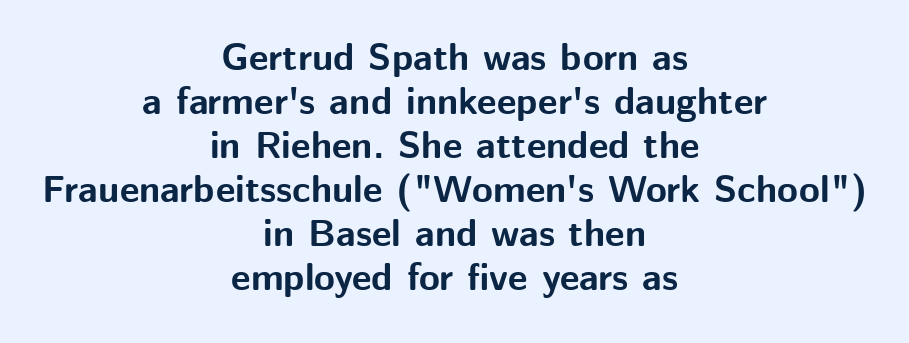
Descenders hang freely into open space. These words are printed bold, with thick strokes throughout. The face used here is proportionally spaced, like ordinary book or web type. Neither beginnings nor endings align; midpoints do. Stroke terminals: plain, sans-serif.
